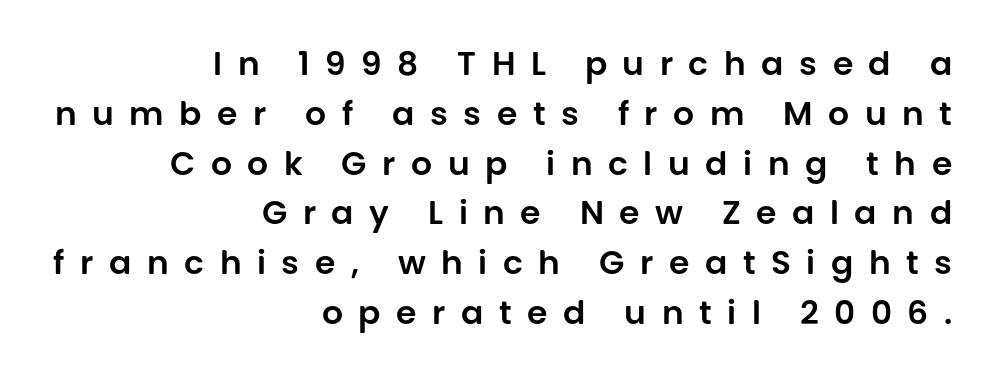
{"serif": "no", "italic": "no", "width": "normal", "stroke_contrast": "low", "x_height": "large", "monospaced": "no", "underline": "no", "align": "right", "line_spacing": "normal", "line_spacing_ratio": 1.51, "letter_spacing": "wide", "letter_spacing_em": 0.47, "glyph_px": 33}
